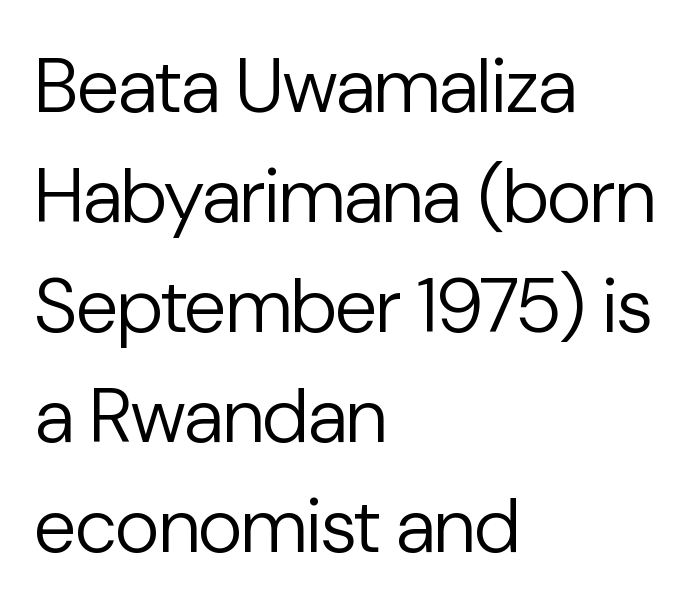
Plain, unruled lines of type. Caption: face not bold, strokes unweighted. It's the straight-up-and-down kind of type. Does the copy run flush right? No — it runs flush left. Proportional: the letters do not fall into vertical columns.
